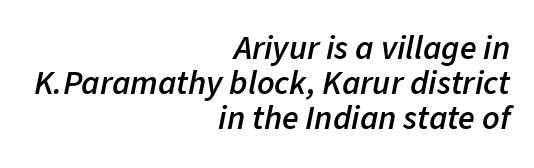
There's an unmistakable incline to the writing here. Tracking here is standard; glyphs follow each other at the usual distance. The leading is snug, giving the passage a crowded texture. Bare-footed words on every line. Varying glyph widths throughout — classic text-font behaviour.
